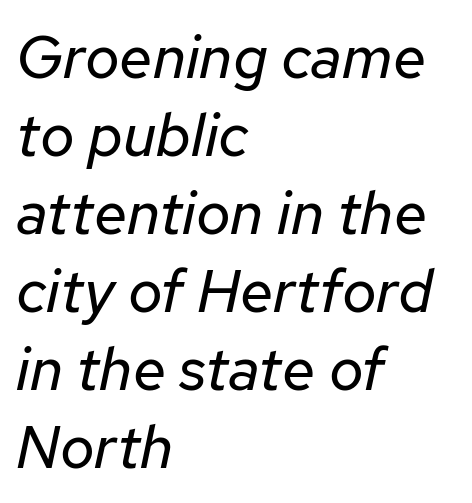
Q: Is the text bold? A: No.
Q: Is the text italic (slanted)? A: Yes, it leans right by about 12 degrees.
Q: Is the text underlined? A: No.
Q: How is the paragraph aligned? A: Left-aligned.
Q: Is the spacing between letters normal or unusually wide? A: Normal.
Q: Is the spacing between lines tight, normal or loose? A: Normal.
Q: Width (condensed, normal, or wide)? A: Normal.
Q: Stroke contrast? A: Low.
Q: x-height? A: Medium.
Q: Monospaced? A: No.
